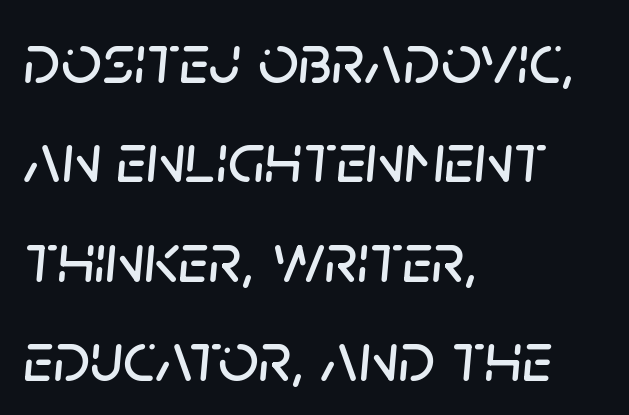
Q: Is the text italic (slanted)? A: Yes, it leans right by about 5 degrees.
Q: Is the text underlined? A: No.
Q: How is the paragraph aligned? A: Left-aligned.
Q: Is the spacing between letters normal or unusually wide? A: Normal.
Q: Is the spacing between lines tight, normal or loose? A: Normal.
Q: Width (condensed, normal, or wide)? A: Normal.
Q: Stroke contrast? A: Low.
Q: x-height? A: Large.
Q: Monospaced? A: No.
